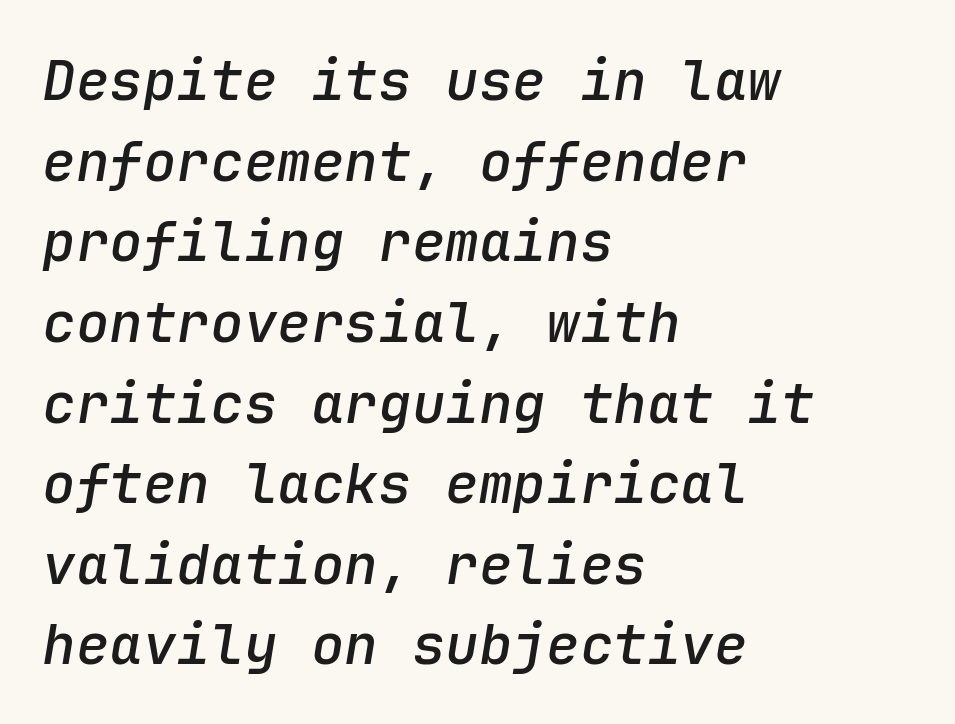
The image shows 56 px semibold type, italic (leaning right), monospaced; set left-aligned, normal line spacing (1.44x), normal letter spacing, not underlined; low stroke contrast and a medium x-height.
